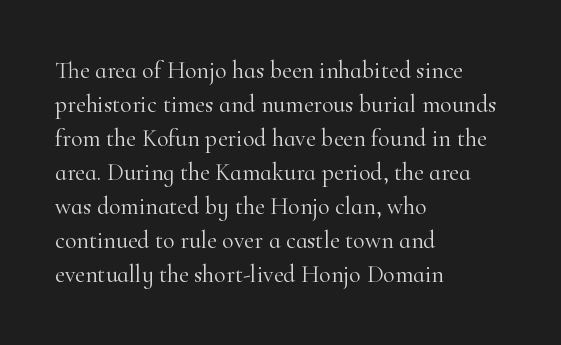
The image shows 24 px text type, upright; set left-aligned, normal line spacing (1.42x), normal letter spacing, not underlined.
